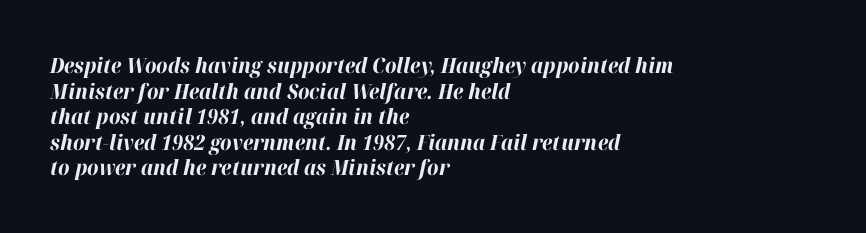
The image shows 21 px bold type, italic (leaning right); set left-aligned, line spacing 1.22x, normal letter spacing, not underlined.
